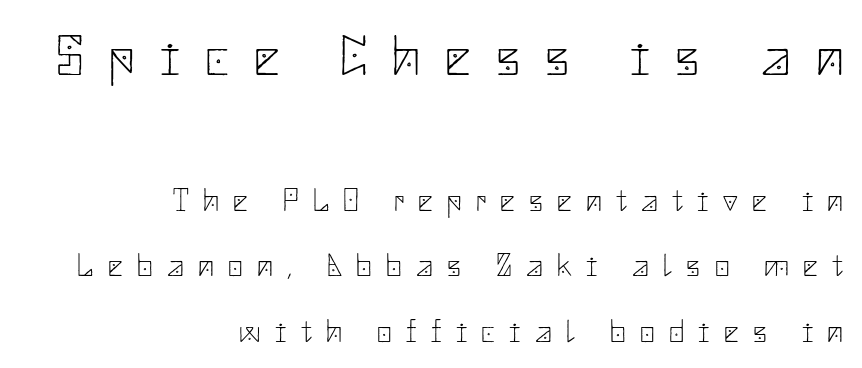
Q: Is the text bold? A: No.
Q: Is the text italic (slanted)? A: No, it is upright.
Q: Is the typeface a serif or a sans-serif typeface? A: Sans-serif.
Q: Is the text underlined? A: No.
Q: How is the paragraph aligned? A: Right-aligned.
Q: Is the spacing between letters normal or unusually wide? A: Unusually wide.
Q: Is the spacing between lines tight, normal or loose? A: Loose.
Q: Which block of text is set in a larger size, the first (top) or the second (bottom)? A: The first (top) one.
Q: Width (condensed, normal, or wide)? A: Normal.
Q: Stroke contrast? A: Low.
Q: x-height? A: Small.
